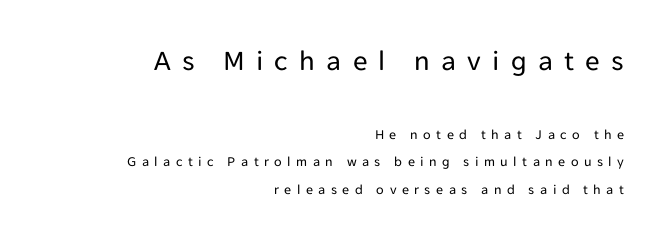
The image shows 29 px regular-weight sans-serif type, upright; set right-aligned, loose line spacing (1.98x), unusually wide letter spacing (+0.39 em), not underlined; the first (top) block is 2.07x larger; low stroke contrast and a medium x-height.
